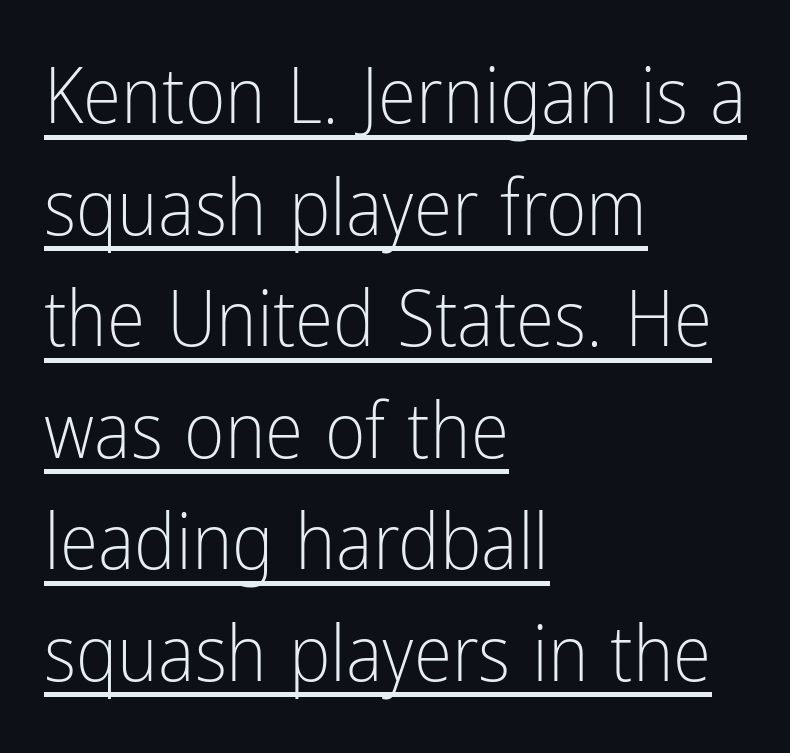
Q: Is the text bold? A: No.
Q: Is the text italic (slanted)? A: No, it is upright.
Q: Is the typeface a serif or a sans-serif typeface? A: Sans-serif.
Q: Is the text underlined? A: Yes.
Q: How is the paragraph aligned? A: Left-aligned.
Q: Is the spacing between letters normal or unusually wide? A: Normal.
Q: Is the spacing between lines tight, normal or loose? A: Normal.
Q: Width (condensed, normal, or wide)? A: Condensed.
Q: Stroke contrast? A: Low.
Q: x-height? A: Medium.
Q: Monospaced? A: No.
